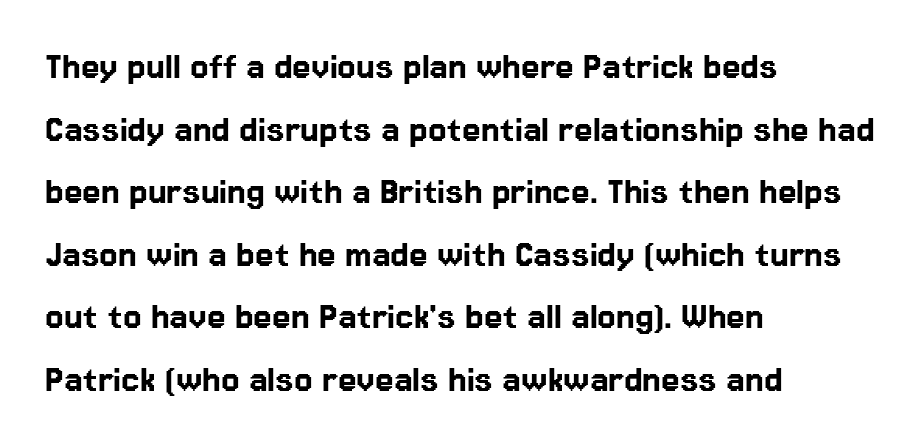
Does the lettering tilt? It doesn't — this is upright. In terms of letterform style, serifs are entirely absent. This rendering uses left alignment, leaving the right contour irregular. Observe the ordinary spacing: letters are neighbours, not strangers. Each letter keeps its own natural width here, so spacing adapts to shape.
